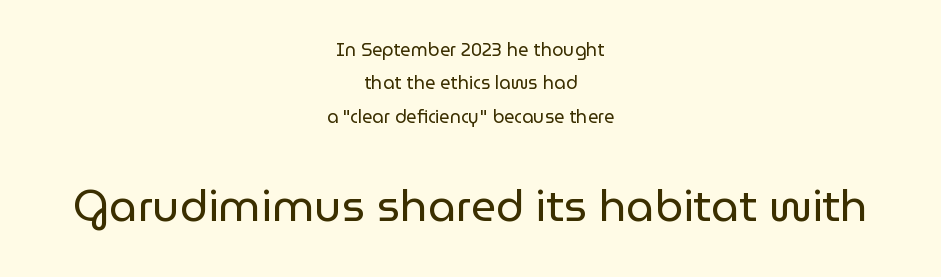
{"serif": "no", "italic": "no", "bold": "no", "weight": "regular", "width": "normal", "stroke_contrast": "low", "x_height": "medium", "monospaced": "no", "underline": "no", "align": "center", "line_spacing_ratio": 1.85, "letter_spacing": "normal", "letter_spacing_em": 0.0, "larger_block": "second", "size_ratio": 2.44, "glyph_px": 44}
